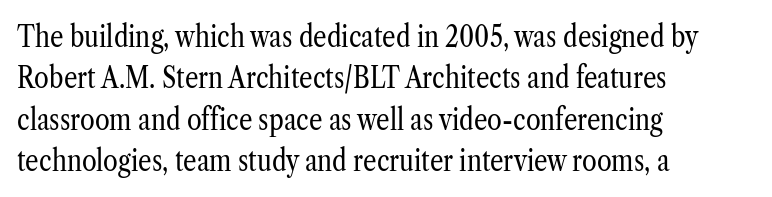
Horizontal alignment here is leftward, the default for most running prose. Spacing verdict: proportional, widths tailored to each character. A quiet, ordinary-to-light weight characterises the typeface. Compared with typical paragraphs, the rows here are spaced about the same. Beneath every word, the page is bare. Are there feet on the stems? There are — it's a serif.
